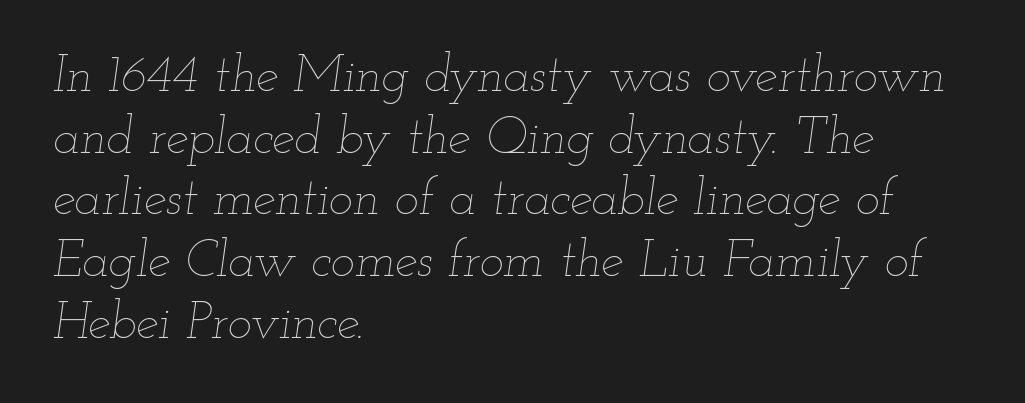
Is this a heavy cut? Hardly; it is regular or lighter. Nothing unusual about the tracking: characters are spaced as the font intends. Looking at the ascenders, they clearly lean. Do the characters align in a grid? No, the font is proportional. Alignment: flush left. Check under the words: just untouched page.
